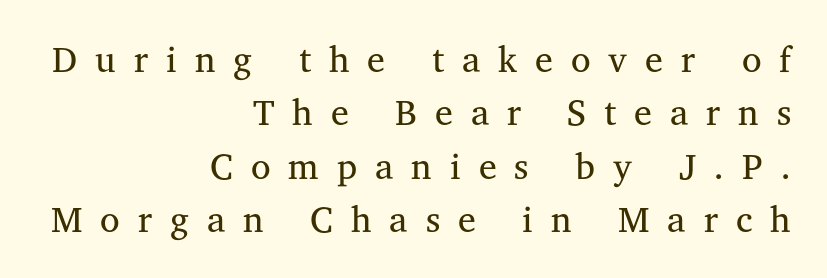
Has an underline been added? It has not. Where is the straight margin? On the right. Loose tracking; the words dissolve into strings of separated letters. Examine the stroke ends and you'll spot serifs. A typesetter would mark this as roman, not italic. Honestly, the row spacing looks completely unremarkable.
